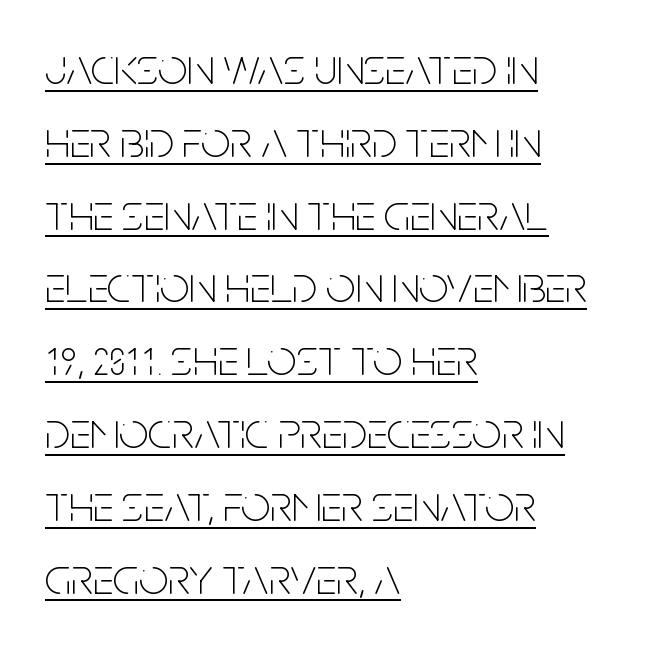
{"serif": "no", "italic": "no", "bold": "no", "weight": "thin", "width": "condensed", "stroke_contrast": "low", "x_height": "large", "monospaced": "no", "underline": "yes", "align": "left", "line_spacing": "normal", "line_spacing_ratio": 1.4, "letter_spacing": "normal", "letter_spacing_em": 0.0, "glyph_px": 52}
